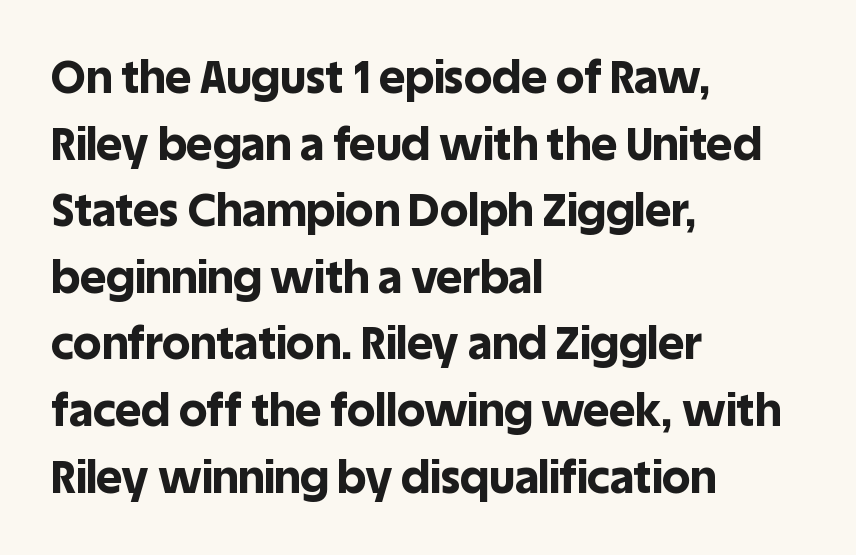
Q: Is the text bold? A: Yes.
Q: Is the text italic (slanted)? A: No, it is upright.
Q: Is the typeface a serif or a sans-serif typeface? A: Sans-serif.
Q: Is the text underlined? A: No.
Q: How is the paragraph aligned? A: Left-aligned.
Q: Is the spacing between letters normal or unusually wide? A: Normal.
Q: Is the spacing between lines tight, normal or loose? A: Normal.
Q: Width (condensed, normal, or wide)? A: Normal.
Q: x-height? A: Large.
Q: Monospaced? A: No.
